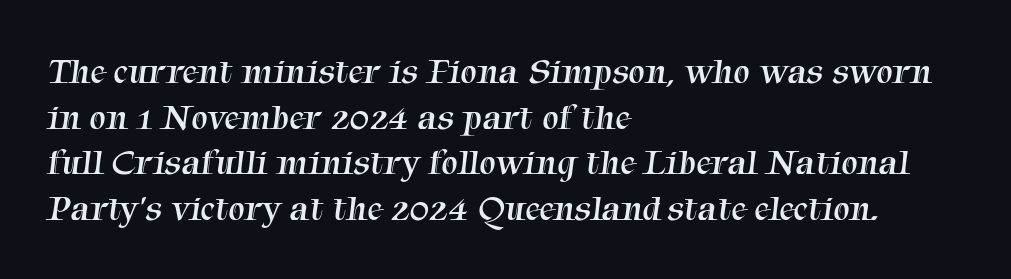
The typeface has the unassuming heft of standard copy or less. The specimen omits any rule beneath the text block's lines. Short note: letters normally spaced. This sample has the flowing, uneven cadence of proportional lettering. Alignment: flush left. Little horizontal feet cap the strokes, marking this as serif type.
